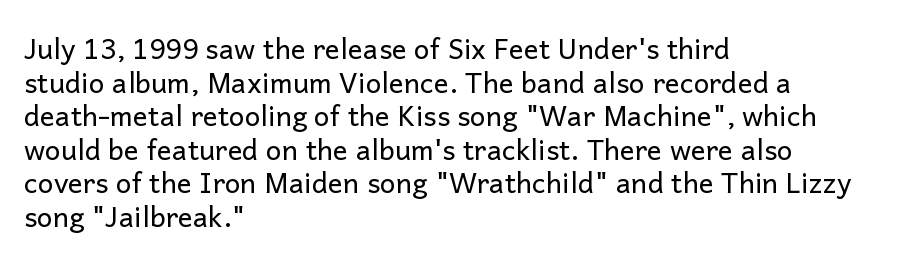
{"serif": "no", "italic": "no", "bold": "no", "weight": "regular", "width": "normal", "stroke_contrast": "low", "x_height": "medium", "monospaced": "no", "underline": "no", "align": "left", "line_spacing_ratio": 1.2, "letter_spacing": "normal", "letter_spacing_em": 0.0, "glyph_px": 28}
